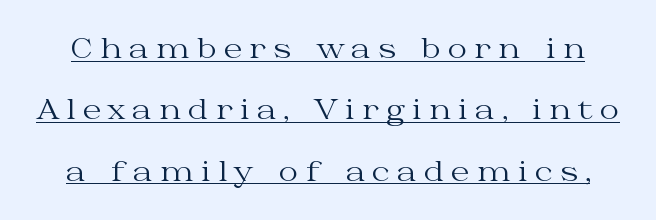
Q: Is the text bold? A: No.
Q: Is the text italic (slanted)? A: No, it is upright.
Q: Is the text underlined? A: Yes.
Q: Is the spacing between letters normal or unusually wide? A: Unusually wide.
Q: Is the spacing between lines tight, normal or loose? A: Loose.
